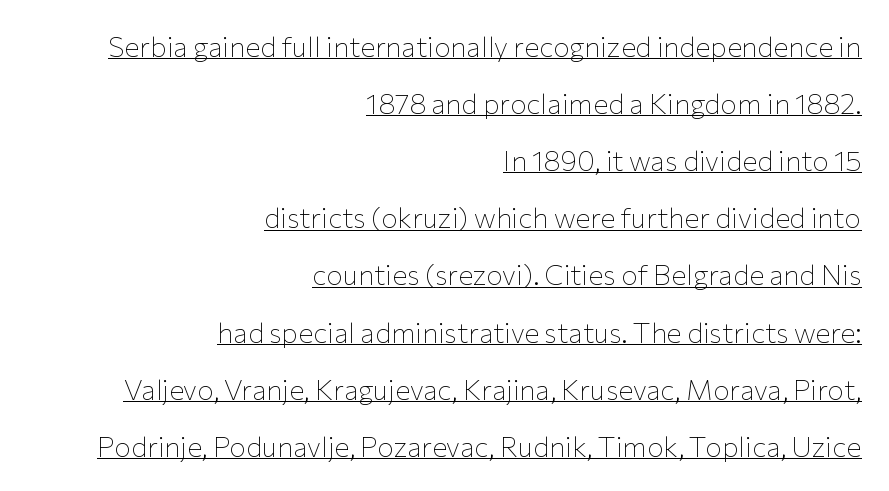
The image shows 28 px thin sans-serif type, upright; set right-aligned, loose line spacing (2.04x), normal letter spacing, underlined; low stroke contrast and a medium x-height.
